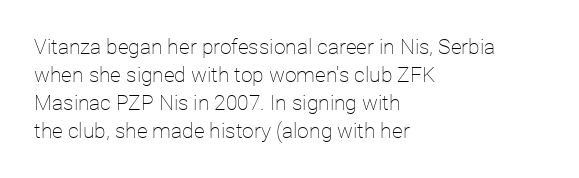
The image shows 21 px text type, upright; set left-aligned, normal line spacing (1.33x), normal letter spacing, not underlined.
